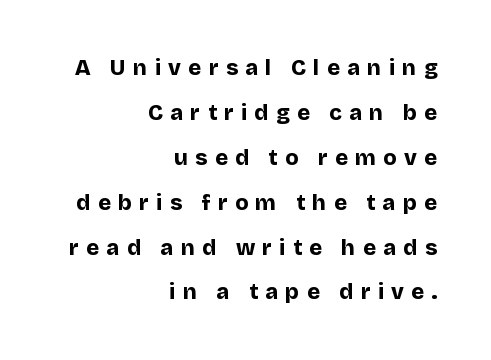
The rendering uses a bold face; every stroke is thick and dark. Only glyphs here, with clear space below each row. If you drew a line through each stem, it would be perfectly vertical. What's the leading like? Stretched, with rows far apart. If you drew a ruler down the right edge, every line would touch it.
